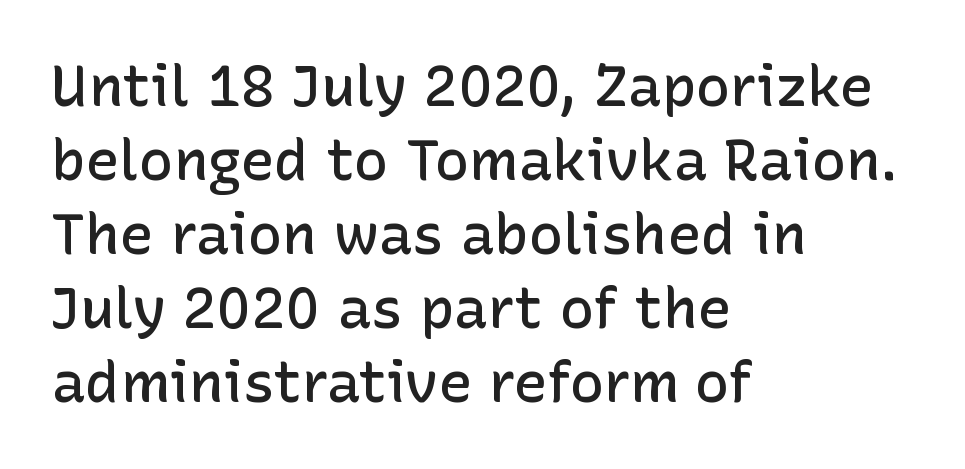
The image shows 57 px semibold sans-serif type, upright; set left-aligned, normal line spacing (1.3x), normal letter spacing, not underlined; low stroke contrast and a medium x-height.
